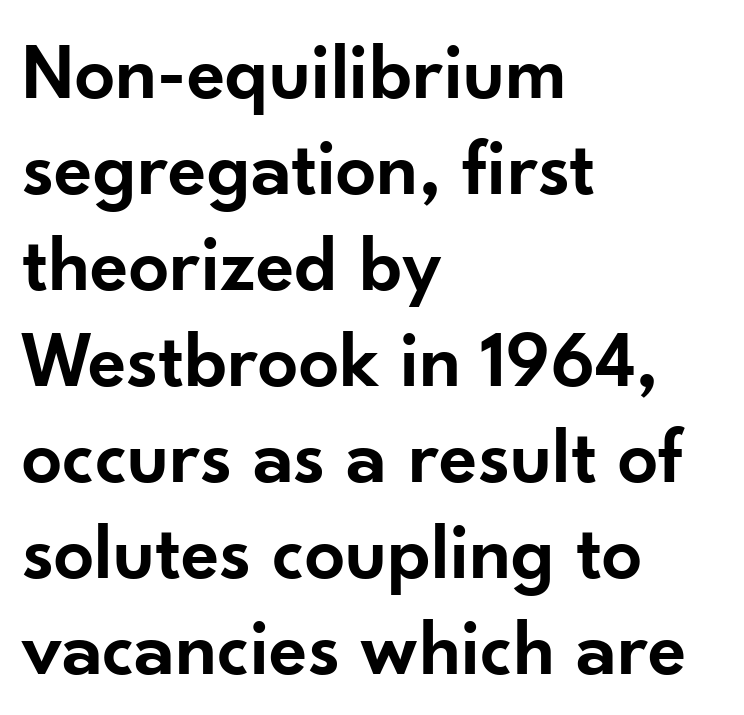
Q: Is the text bold? A: Semi-bold.
Q: Is the text italic (slanted)? A: No, it is upright.
Q: Is the typeface a serif or a sans-serif typeface? A: Sans-serif.
Q: Is the text underlined? A: No.
Q: How is the paragraph aligned? A: Left-aligned.
Q: Is the spacing between letters normal or unusually wide? A: Normal.
Q: Width (condensed, normal, or wide)? A: Normal.
Q: Stroke contrast? A: Low.
Q: x-height? A: Small.
Q: Monospaced? A: No.
